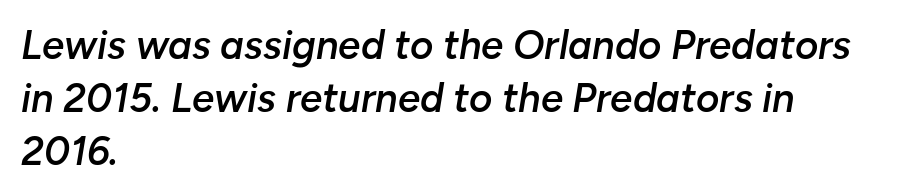
It's the slanting kind of type. The zone under the glyphs is completely vacant. The letters advance in unequal steps, a hallmark of proportional type. In terms of letterspacing, this is plain default setting. If you measured baseline to baseline, you'd find a middling distance. One-word summary of the alignment: left.
